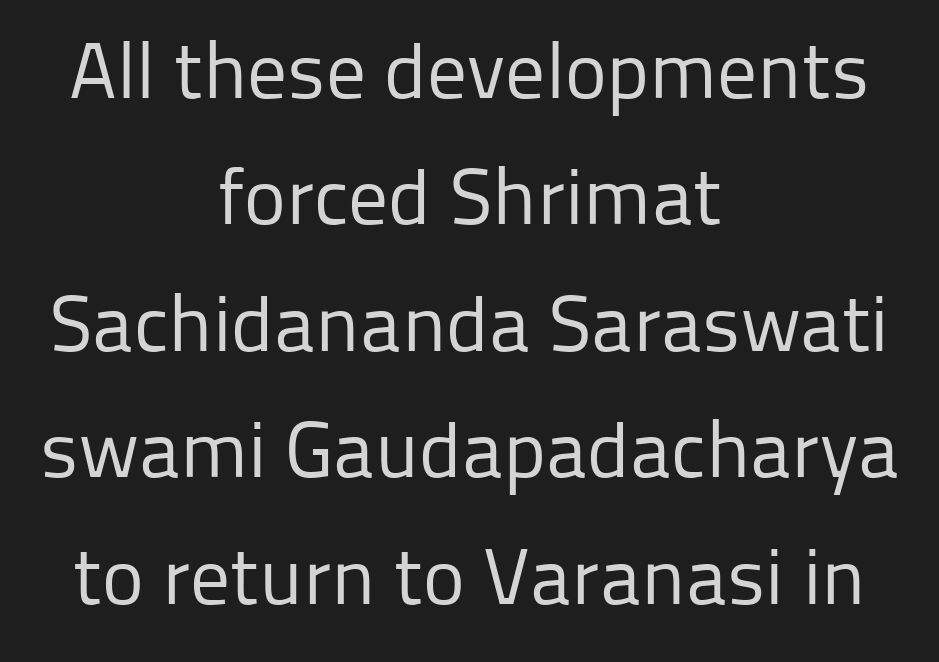
{"serif": "no", "italic": "no", "bold": "no", "weight": "regular", "width": "normal", "stroke_contrast": "low", "x_height": "medium", "monospaced": "no", "underline": "no", "align": "center", "line_spacing": "normal", "line_spacing_ratio": 1.6, "letter_spacing": "normal", "letter_spacing_em": 0.0, "glyph_px": 79}
